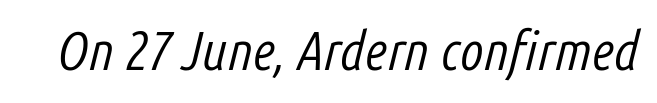
Is this a fixed-width face? No — the glyphs have proportional, varying widths. The horizontal fit of the characters is conventional and even. Designer's note — italics engaged. Stroke mass is kept to a normal reading level or below.
